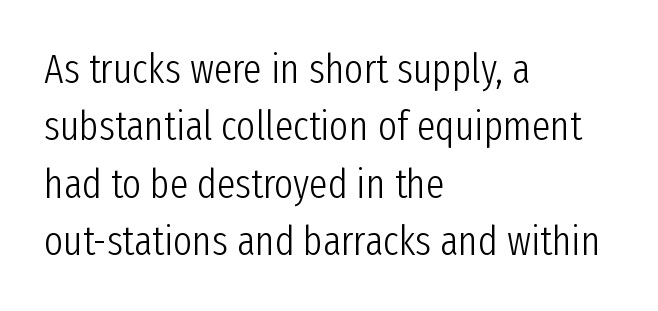
Q: Is the text bold? A: No.
Q: Is the text italic (slanted)? A: No, it is upright.
Q: Is the typeface a serif or a sans-serif typeface? A: Sans-serif.
Q: Is the text underlined? A: No.
Q: How is the paragraph aligned? A: Left-aligned.
Q: Is the spacing between letters normal or unusually wide? A: Normal.
Q: Is the spacing between lines tight, normal or loose? A: Normal.
Q: Width (condensed, normal, or wide)? A: Condensed.
Q: Stroke contrast? A: Low.
Q: x-height? A: Medium.
Q: Monospaced? A: No.
